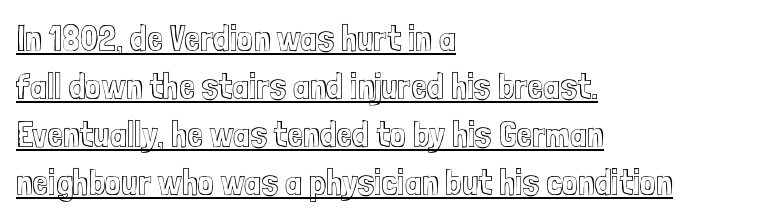
Q: Is the text italic (slanted)? A: No, it is upright.
Q: Is the text underlined? A: Yes.
Q: How is the paragraph aligned? A: Left-aligned.
Q: Is the spacing between letters normal or unusually wide? A: Normal.
Q: Is the spacing between lines tight, normal or loose? A: Normal.
Q: Width (condensed, normal, or wide)? A: Condensed.
Q: x-height? A: Medium.
Q: Monospaced? A: No.
